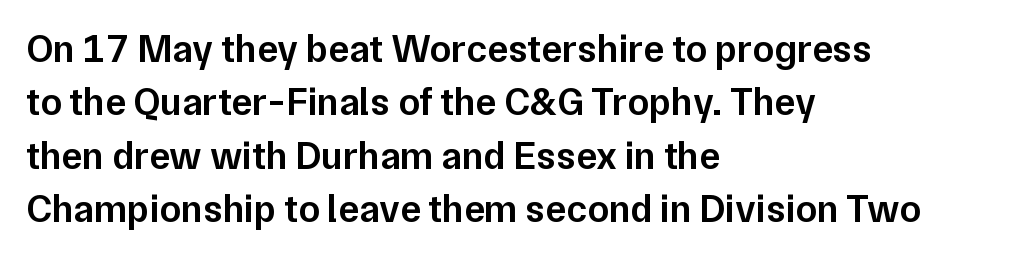
The image shows 39 px semibold sans-serif type, upright; set left-aligned, normal line spacing (1.37x), normal letter spacing, not underlined; low stroke contrast and a medium x-height.
